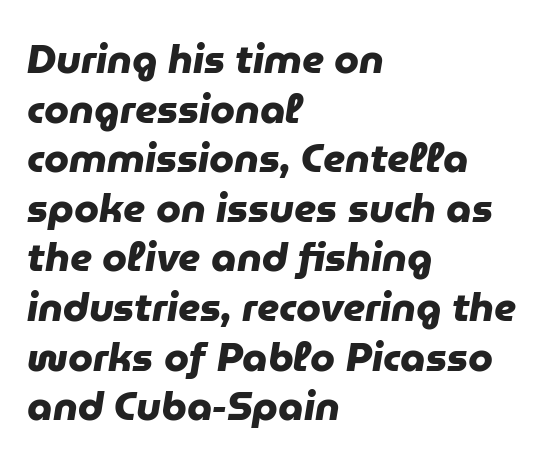
All the whitespace from short lines collects on the right. Classification — sans serif. The strip under each line holds only bare page. Proportional: the letters do not fall into vertical columns.
